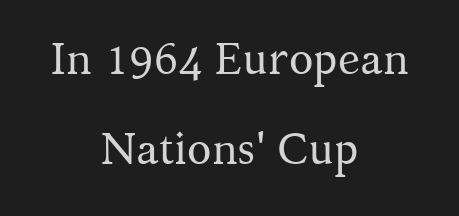
{"serif": "yes", "italic": "no", "bold": "no", "weight": "regular", "width": "normal", "stroke_contrast": "medium", "x_height": "medium", "monospaced": "no", "underline": "no", "align": "center", "line_spacing": "loose", "line_spacing_ratio": 1.99, "letter_spacing": "normal", "letter_spacing_em": 0.0, "glyph_px": 45}
